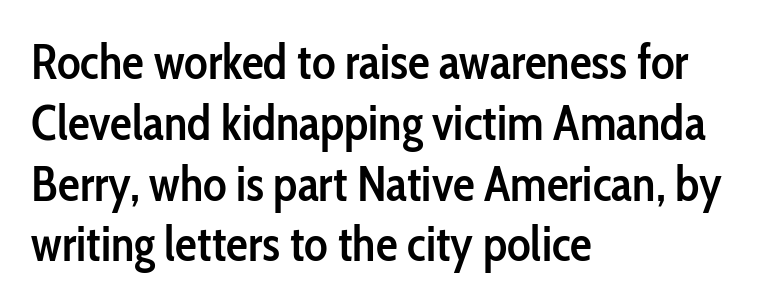
{"serif": "no", "italic": "no", "bold": "semi", "weight": "semibold", "width": "condensed", "stroke_contrast": "low", "x_height": "medium", "monospaced": "no", "underline": "no", "align": "left", "line_spacing_ratio": 1.24, "letter_spacing": "normal", "letter_spacing_em": 0.0, "glyph_px": 49}
